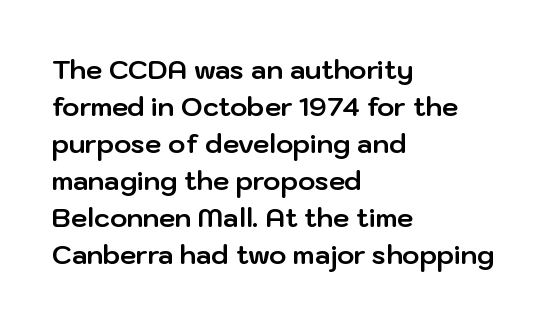
{"italic": "no", "bold": "yes", "underline": "no", "align": "left", "line_spacing": "normal", "line_spacing_ratio": 1.42, "letter_spacing": "normal", "letter_spacing_em": 0.0, "glyph_px": 26}
